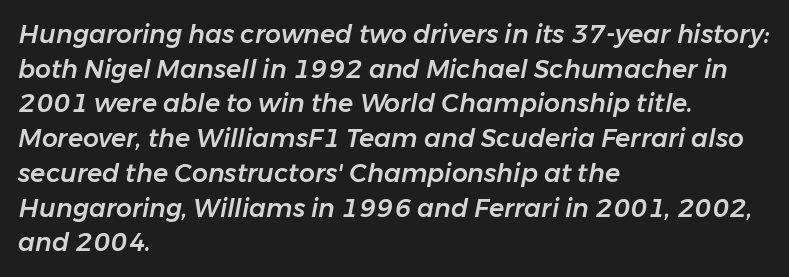
Q: Is the text italic (slanted)? A: Yes, it leans right by about 11 degrees.
Q: Is the text underlined? A: No.
Q: How is the paragraph aligned? A: Left-aligned.
Q: Is the spacing between letters normal or unusually wide? A: Normal.
Q: Is the spacing between lines tight, normal or loose? A: Normal.
